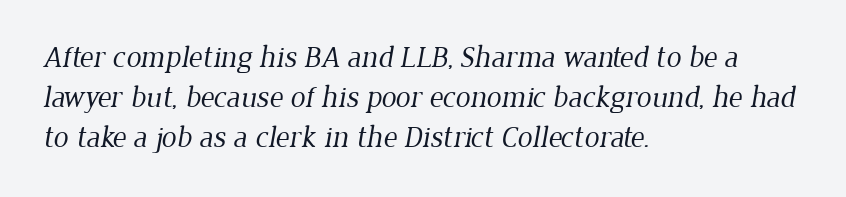
Q: Is the text bold? A: No.
Q: Is the typeface a serif or a sans-serif typeface? A: Serif.
Q: Is the text underlined? A: No.
Q: How is the paragraph aligned? A: Left-aligned.
Q: Is the spacing between letters normal or unusually wide? A: Normal.
Q: Is the spacing between lines tight, normal or loose? A: Normal.
Q: Width (condensed, normal, or wide)? A: Normal.
Q: Stroke contrast? A: Low.
Q: x-height? A: Medium.
Q: Monospaced? A: No.
